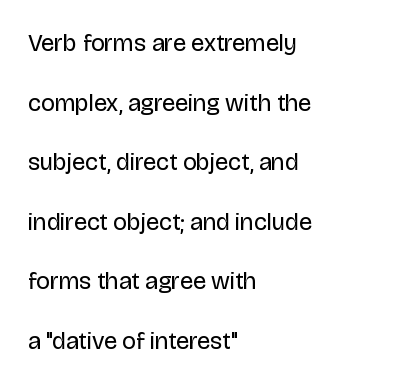
Q: Is the text bold? A: No.
Q: Is the text italic (slanted)? A: No, it is upright.
Q: Is the text underlined? A: No.
Q: How is the paragraph aligned? A: Left-aligned.
Q: Is the spacing between letters normal or unusually wide? A: Normal.
Q: Is the spacing between lines tight, normal or loose? A: Loose.
